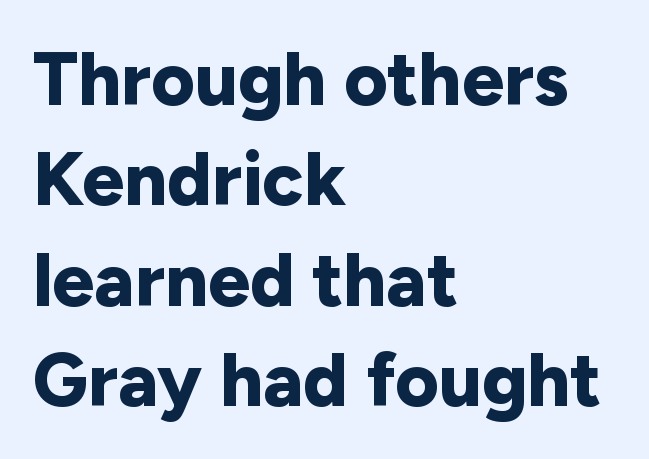
The image shows 75 px bold sans-serif type, upright; set left-aligned, normal line spacing (1.34x), normal letter spacing, not underlined; low stroke contrast and a medium x-height.
